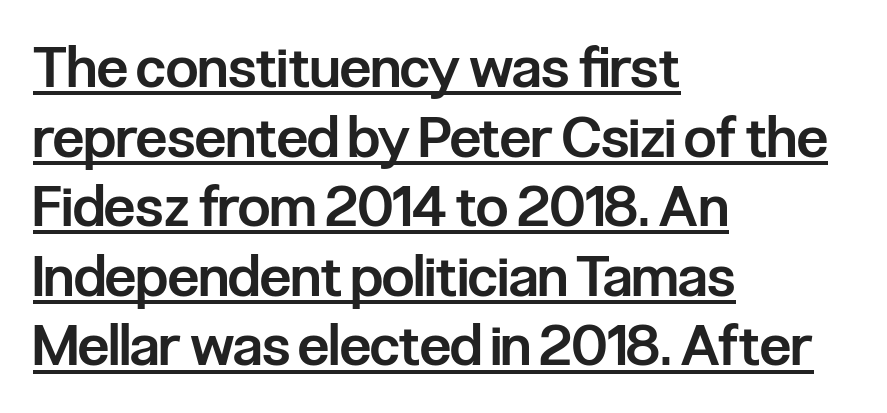
The image shows 57 px semibold, condensed sans-serif type, upright; set left-aligned, line spacing 1.22x, normal letter spacing, underlined; low stroke contrast and a medium x-height.
